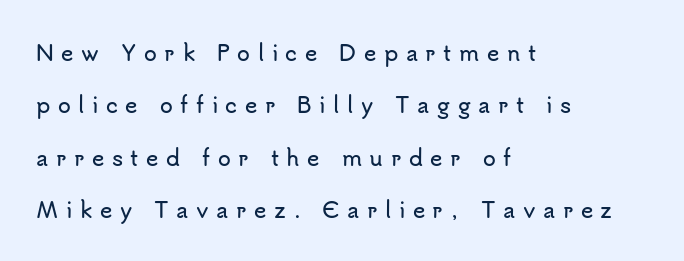
{"italic": "no", "underline": "no", "align": "left", "line_spacing": "loose", "line_spacing_ratio": 2.49, "letter_spacing": "wide", "letter_spacing_em": 0.36, "glyph_px": 21}
